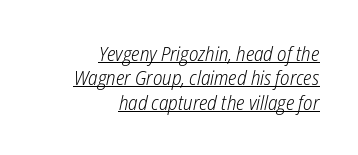
The passage is arranged like a letterhead date or caption credit — flush right. The line texture is even and compact thanks to regular tracking. The rendering uses the underline text-decoration. A typesetter would mark this as italic.
